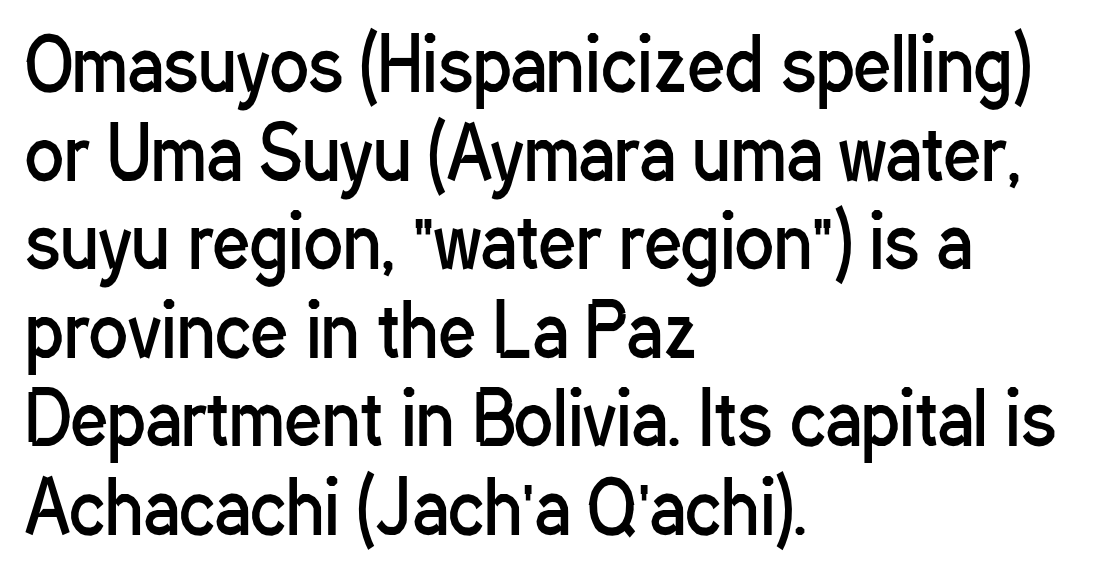
The image shows 72 px regular-weight, condensed sans-serif type, upright; set left-aligned, line spacing 1.23x, normal letter spacing, not underlined; low stroke contrast and a medium x-height.
